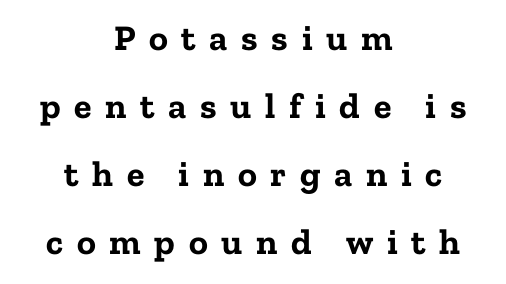
The image shows 36 px bold serif type, upright; set centered, line spacing 1.89x, unusually wide letter spacing (+0.38 em), not underlined; low stroke contrast and a medium x-height.
